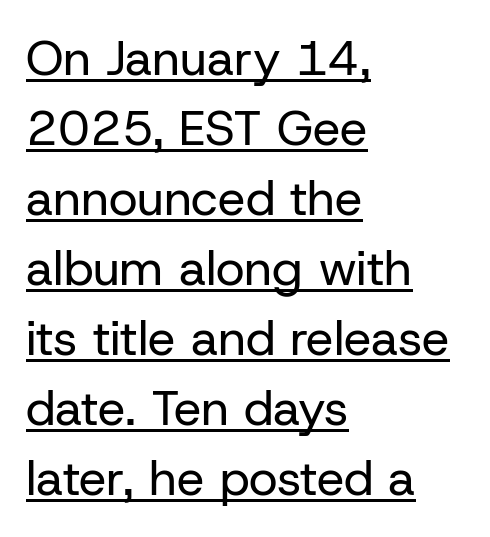
The image shows 49 px regular-weight sans-serif type, upright; set left-aligned, normal line spacing (1.43x), normal letter spacing, underlined; low stroke contrast and a medium x-height.
